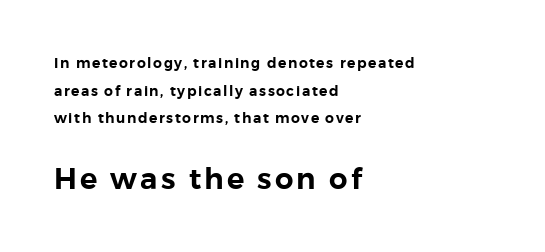
Q: Is the text italic (slanted)? A: No, it is upright.
Q: Is the typeface a serif or a sans-serif typeface? A: Sans-serif.
Q: Is the text underlined? A: No.
Q: How is the paragraph aligned? A: Left-aligned.
Q: Is the spacing between lines tight, normal or loose? A: Loose.
Q: Which block of text is set in a larger size, the first (top) or the second (bottom)? A: The second (bottom) one.
Q: Width (condensed, normal, or wide)? A: Normal.
Q: x-height? A: Medium.
Q: Monospaced? A: No.
